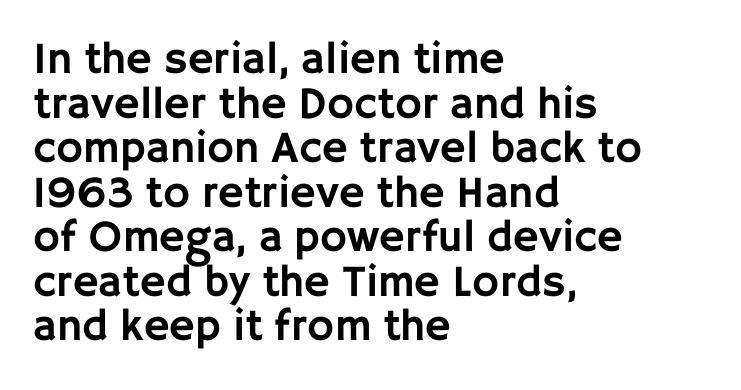
Q: Is the text italic (slanted)? A: No, it is upright.
Q: Is the typeface a serif or a sans-serif typeface? A: Sans-serif.
Q: Is the text underlined? A: No.
Q: How is the paragraph aligned? A: Left-aligned.
Q: Is the spacing between letters normal or unusually wide? A: Normal.
Q: Is the spacing between lines tight, normal or loose? A: Tight.
Q: Width (condensed, normal, or wide)? A: Normal.
Q: Stroke contrast? A: Low.
Q: x-height? A: Large.
Q: Monospaced? A: No.
